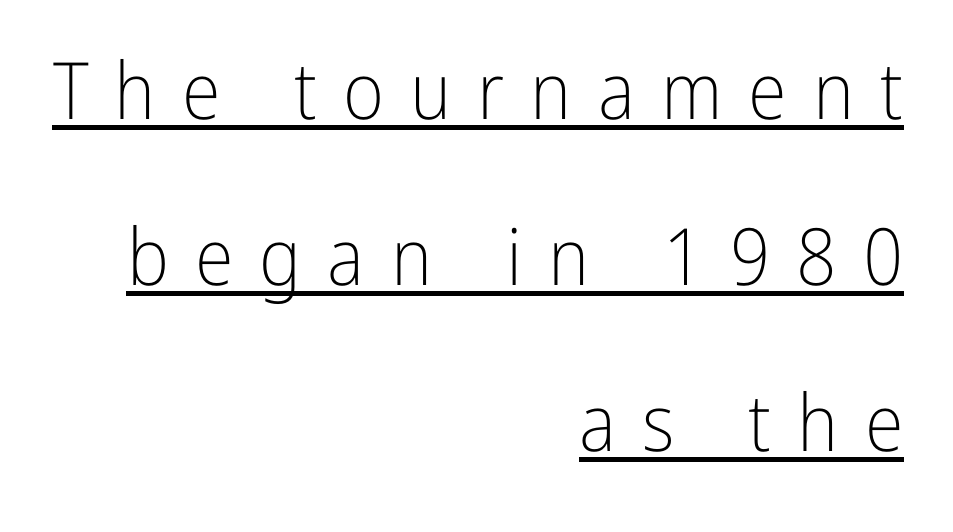
{"serif": "no", "italic": "no", "bold": "no", "weight": "light", "width": "condensed", "stroke_contrast": "low", "x_height": "medium", "monospaced": "no", "underline": "yes", "align": "right", "line_spacing": "loose", "line_spacing_ratio": 2.1, "letter_spacing": "wide", "letter_spacing_em": 0.33, "glyph_px": 79}
